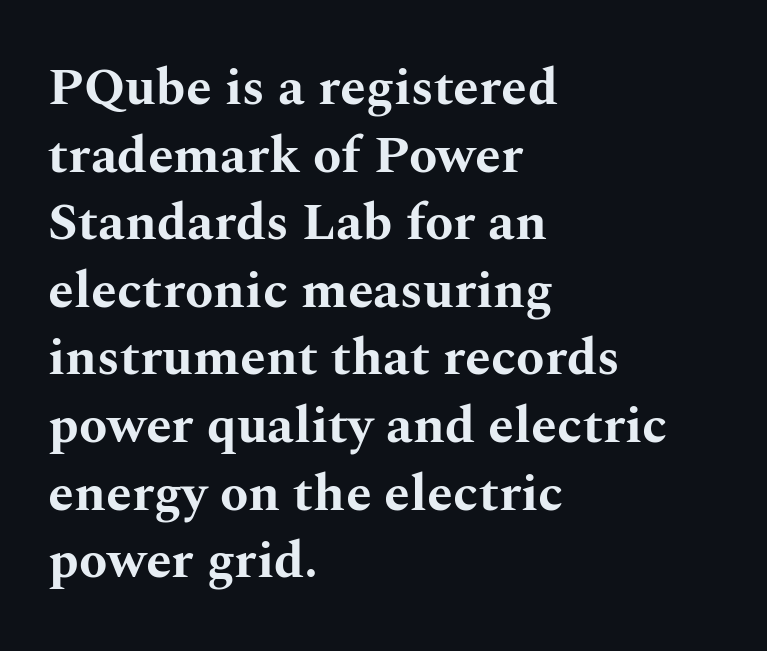
The image shows 52 px bold, wide serif type, upright; set left-aligned, normal line spacing (1.3x), normal letter spacing, not underlined; medium stroke contrast and a medium x-height.
